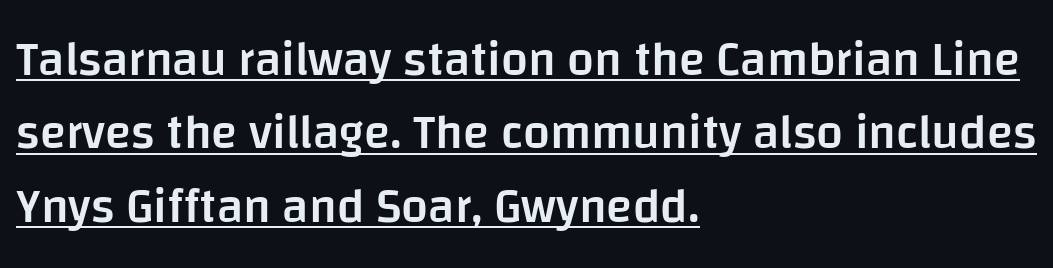
Notice how the stems are strictly vertical — no italics here. Check the space under the baseline: a stroke is drawn there. Honestly, the letter spacing is just normal — you wouldn't notice it. The typeface chosen for these lines omits serifs. Short and long lines alike share a common starting point at left. These lines sit exactly where default settings would place them.
